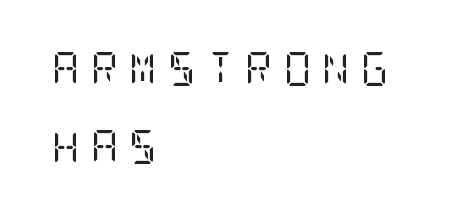
{"serif": "yes", "italic": "no", "bold": "no", "weight": "regular", "width": "condensed", "stroke_contrast": "low", "x_height": "large", "underline": "no", "align": "left", "line_spacing": "loose", "line_spacing_ratio": 2.3, "letter_spacing": "wide", "letter_spacing_em": 0.32, "glyph_px": 34}
